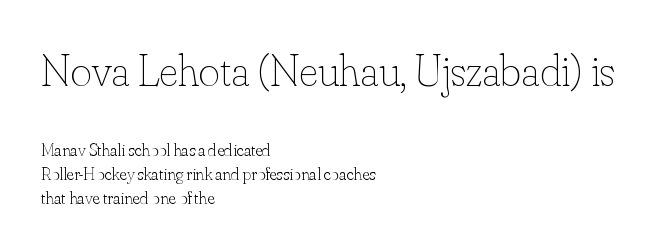
The text block is weighted toward the left margin, trailing off unevenly rightward. Students, observe: this is what conventionally led text looks like. Ink coverage per letter is moderate at most. The specimen omits any rule beneath the text block's lines.
